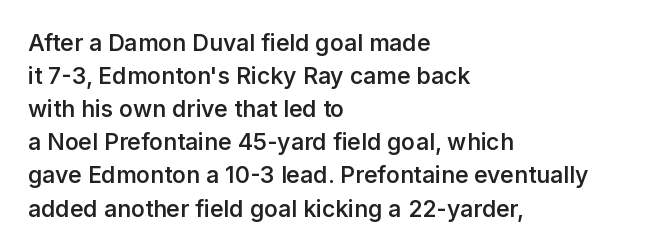
Q: Is the text bold? A: Semi-bold.
Q: Is the text italic (slanted)? A: No, it is upright.
Q: Is the text underlined? A: No.
Q: How is the paragraph aligned? A: Left-aligned.
Q: Is the spacing between letters normal or unusually wide? A: Normal.
Q: Is the spacing between lines tight, normal or loose? A: Normal.
